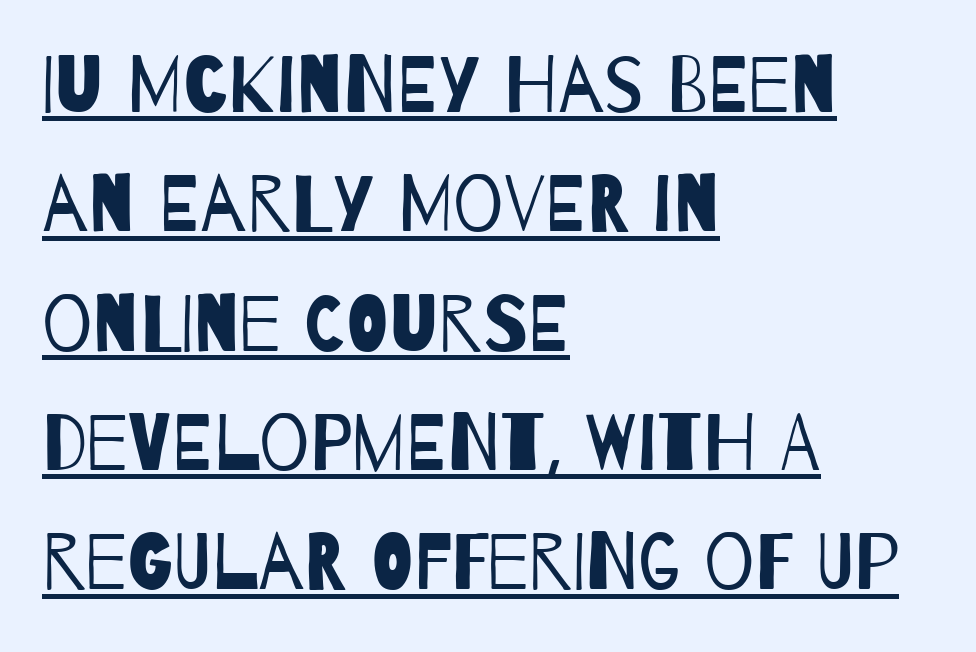
{"serif": "no", "bold": "no", "weight": "regular", "width": "condensed", "stroke_contrast": "low", "x_height": "large", "monospaced": "no", "underline": "yes", "align": "left", "line_spacing": "normal", "line_spacing_ratio": 1.51, "letter_spacing": "normal", "letter_spacing_em": 0.0, "glyph_px": 79}
